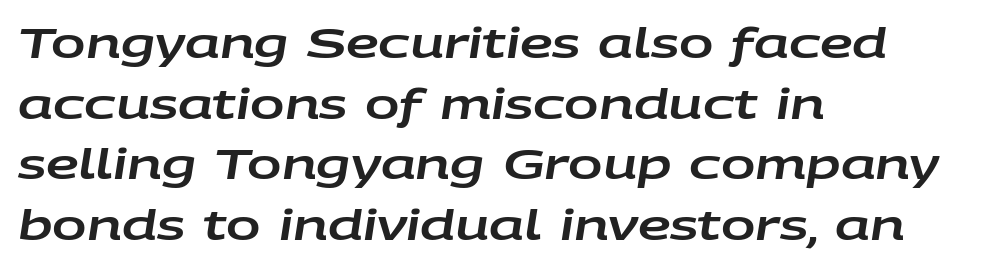
Q: Is the text italic (slanted)? A: Yes, it leans right by about 9 degrees.
Q: Is the text underlined? A: No.
Q: How is the paragraph aligned? A: Left-aligned.
Q: Is the spacing between letters normal or unusually wide? A: Normal.
Q: Is the spacing between lines tight, normal or loose? A: Normal.
Q: Width (condensed, normal, or wide)? A: Wide.
Q: Stroke contrast? A: Low.
Q: x-height? A: Large.
Q: Monospaced? A: No.
